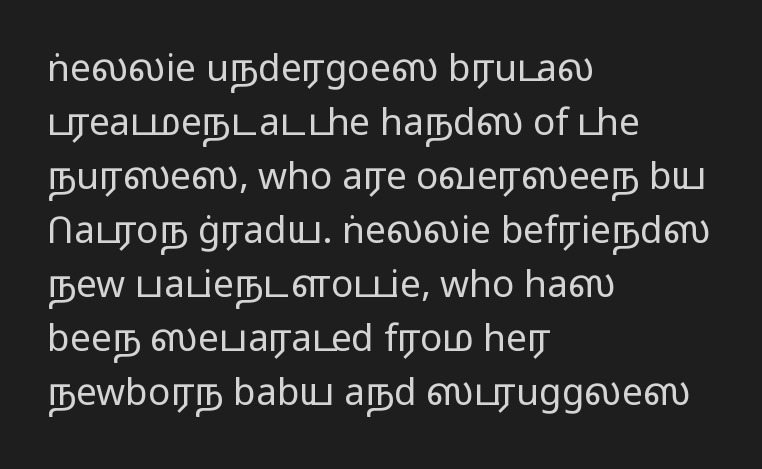
Beneath every word, the page is bare. Whoever set this chose a conventional vertical rhythm. The paragraph shown leans on its left margin. Is the letter spacing exaggerated? No — it looks like the ordinary default. Grotesque or geometric, the face here clearly has no serifs. Character widths vary here, with narrow letters taking less room than wide ones.
